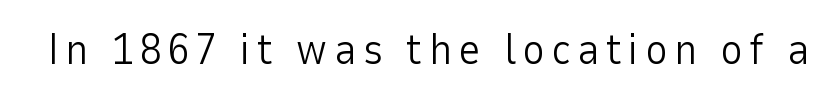
The image shows 43 px light sans-serif type, upright; set not underlined; low stroke contrast and a medium x-height.
